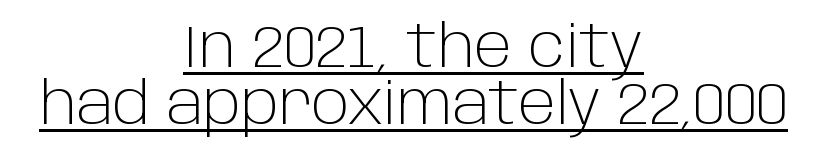
The image shows 59 px light sans-serif type, upright; set centered, tight line spacing (0.97x), normal letter spacing, underlined; low stroke contrast and a large x-height.
